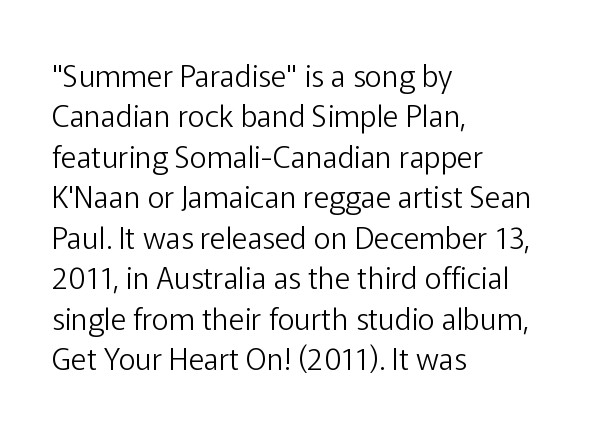
Q: Is the text bold? A: No.
Q: Is the text italic (slanted)? A: No, it is upright.
Q: Is the typeface a serif or a sans-serif typeface? A: Sans-serif.
Q: Is the text underlined? A: No.
Q: How is the paragraph aligned? A: Left-aligned.
Q: Is the spacing between letters normal or unusually wide? A: Normal.
Q: Is the spacing between lines tight, normal or loose? A: Normal.
Q: Width (condensed, normal, or wide)? A: Normal.
Q: Stroke contrast? A: Low.
Q: x-height? A: Medium.
Q: Monospaced? A: No.
